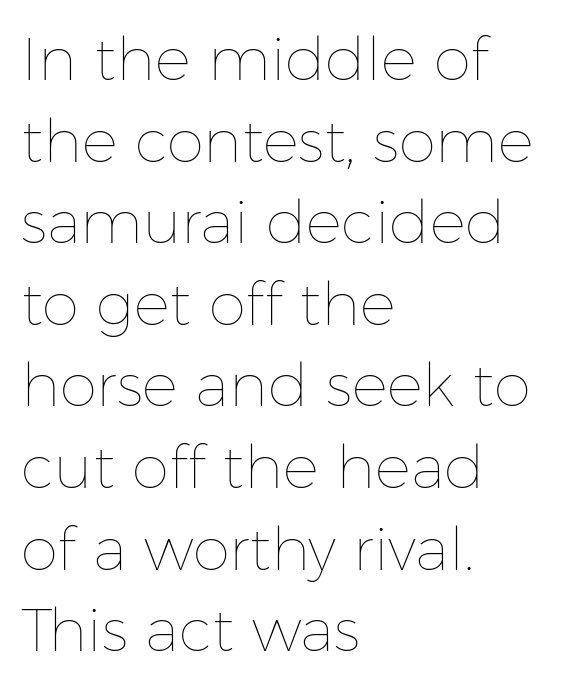
The image shows 60 px thin type, upright; set left-aligned, normal line spacing (1.36x), normal letter spacing, not underlined; low stroke contrast and a medium x-height.
